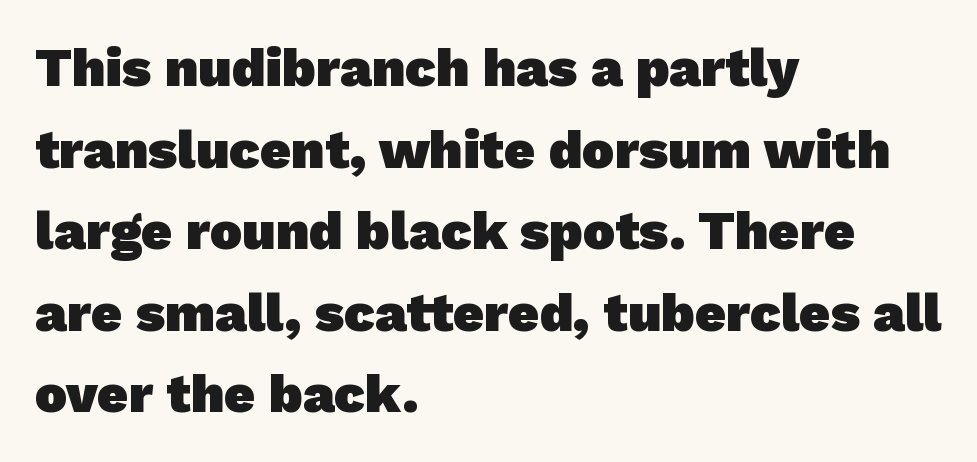
{"serif": "no", "bold": "yes", "weight": "heavy", "width": "normal", "stroke_contrast": "low", "x_height": "medium", "monospaced": "no", "underline": "no", "align": "left", "line_spacing": "normal", "line_spacing_ratio": 1.51, "letter_spacing": "normal", "letter_spacing_em": 0.0, "glyph_px": 54}
